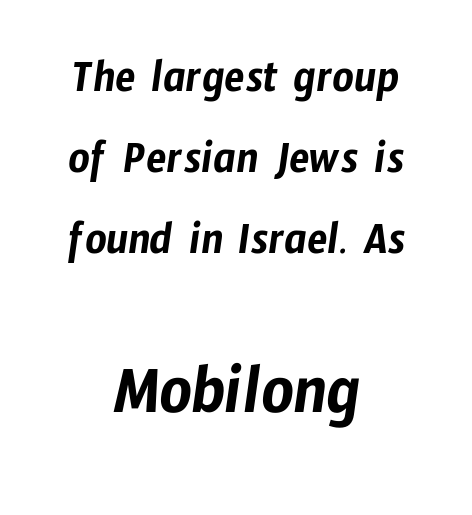
{"serif": "no", "width": "condensed", "stroke_contrast": "low", "x_height": "medium", "monospaced": "no", "underline": "no", "align": "center", "line_spacing_ratio": 1.72, "letter_spacing": "normal", "letter_spacing_em": 0.0, "larger_block": "second", "size_ratio": 1.51, "glyph_px": 71}
